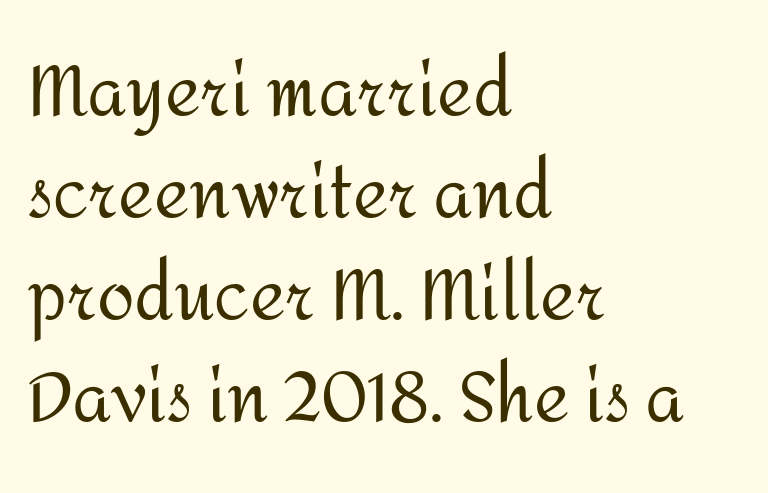
The axis of the letterforms is exactly vertical. The passage shown is typed in a proportional face where columns would drift. The horizontal fit of the characters is conventional and even. The baseline area is clear. The text block is weighted toward the left margin, trailing off unevenly rightward.
